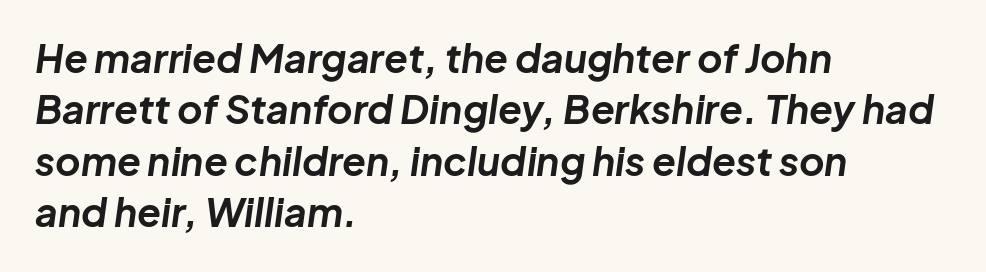
Q: Is the text bold? A: Yes.
Q: Is the text italic (slanted)? A: Yes, it leans right by about 8 degrees.
Q: Is the text underlined? A: No.
Q: How is the paragraph aligned? A: Left-aligned.
Q: Is the spacing between letters normal or unusually wide? A: Normal.
Q: Is the spacing between lines tight, normal or loose? A: Normal.
Q: Width (condensed, normal, or wide)? A: Normal.
Q: Stroke contrast? A: Low.
Q: x-height? A: Medium.
Q: Monospaced? A: No.
